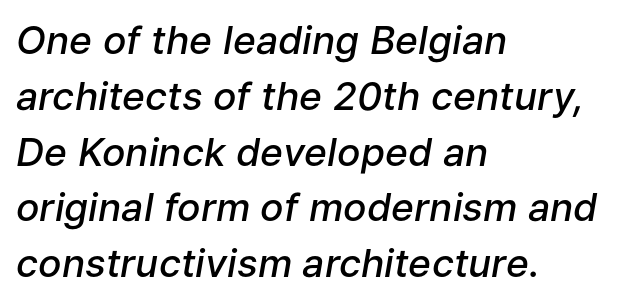
You can tell it's italic because the verticals aren't actually vertical. A typesetter would call this proportional, since set widths differ per character. Is the letter spacing exaggerated? No — it looks like the ordinary default. This block has exactly the height ordinary leading produces. Line beginnings align vertically; line endings do not. A bit beefed up — I'd call it semibold rather than bold.
